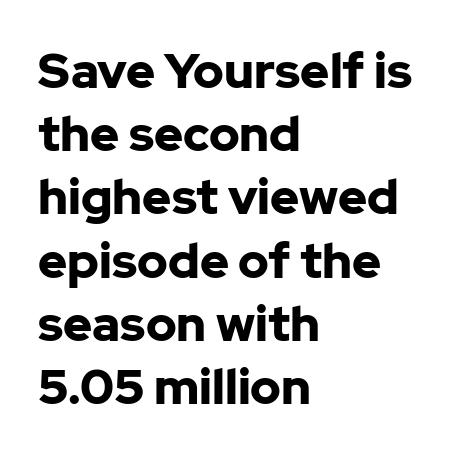
{"serif": "no", "italic": "no", "bold": "yes", "weight": "bold", "width": "normal", "stroke_contrast": "low", "x_height": "medium", "monospaced": "no", "underline": "no", "align": "left", "line_spacing": "normal", "line_spacing_ratio": 1.29, "letter_spacing": "normal", "letter_spacing_em": 0.0, "glyph_px": 49}
